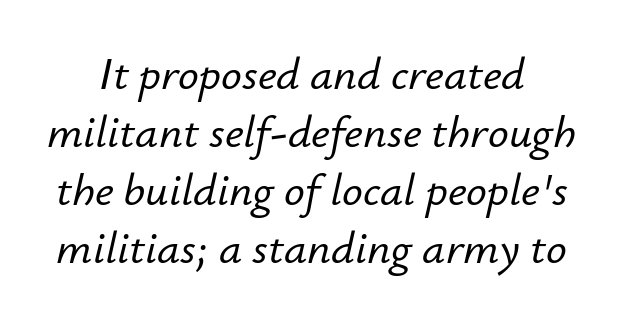
Reading down the column, the eye jumps a familiar distance to each next line. Clear beneath every line of the passage. You can tell it's italic because the verticals aren't actually vertical. Each letter keeps its own natural width here, so spacing adapts to shape.
